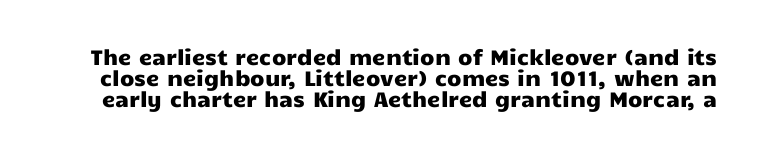
Q: Is the text italic (slanted)? A: No, it is upright.
Q: Is the text underlined? A: No.
Q: Is the spacing between letters normal or unusually wide? A: Normal.
Q: Is the spacing between lines tight, normal or loose? A: Tight.
